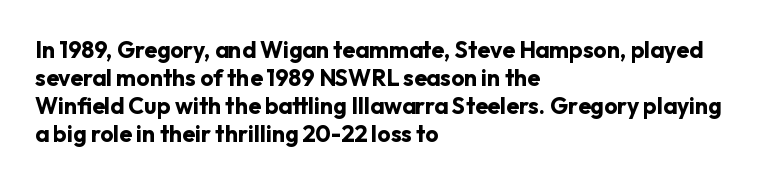
The image shows 23 px bold type, upright; set left-aligned, line spacing 1.22x, normal letter spacing, not underlined.
